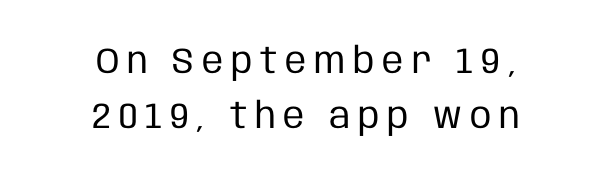
Clear beneath every line of the passage. Interline gaps are of average width in this sample. The passage shown is not bold in any degree. Is this a fixed-width face? No — the glyphs have proportional, varying widths.
